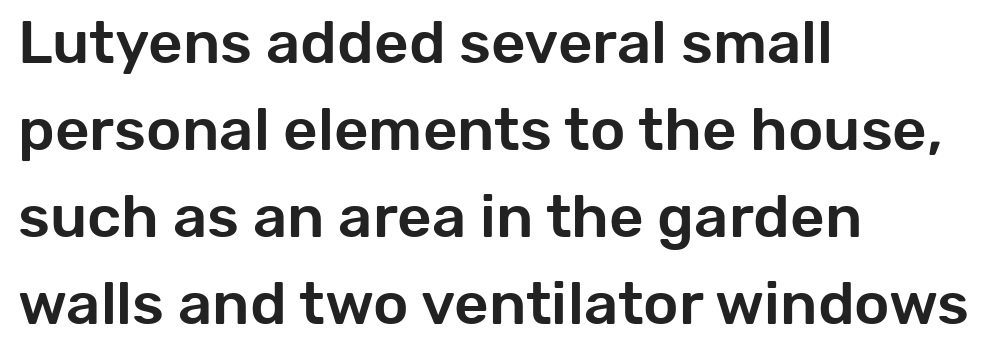
{"serif": "no", "italic": "no", "width": "normal", "stroke_contrast": "low", "x_height": "medium", "monospaced": "no", "underline": "no", "align": "left", "line_spacing": "normal", "line_spacing_ratio": 1.45, "letter_spacing": "normal", "letter_spacing_em": 0.0, "glyph_px": 60}
